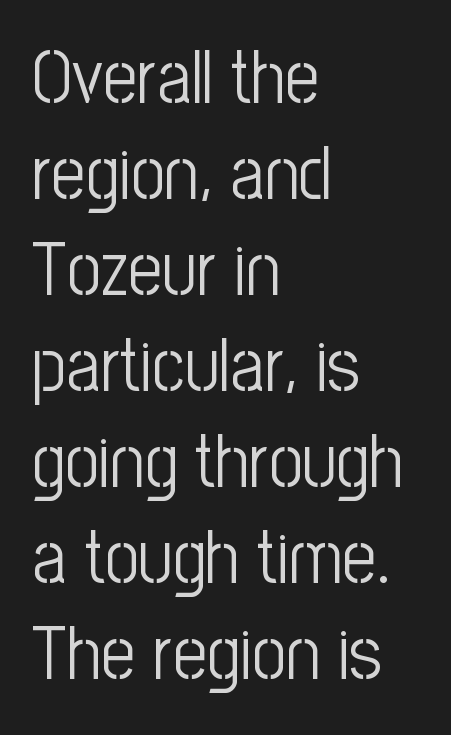
{"serif": "no", "italic": "no", "bold": "no", "weight": "light", "width": "condensed", "stroke_contrast": "low", "x_height": "medium", "monospaced": "no", "underline": "no", "align": "left", "line_spacing": "normal", "line_spacing_ratio": 1.28, "letter_spacing": "normal", "letter_spacing_em": 0.0, "glyph_px": 75}
